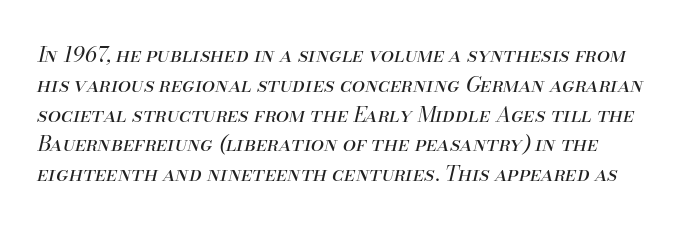
The image shows 21 px text type, italic (leaning right); set normal line spacing (1.42x), normal letter spacing, not underlined.
